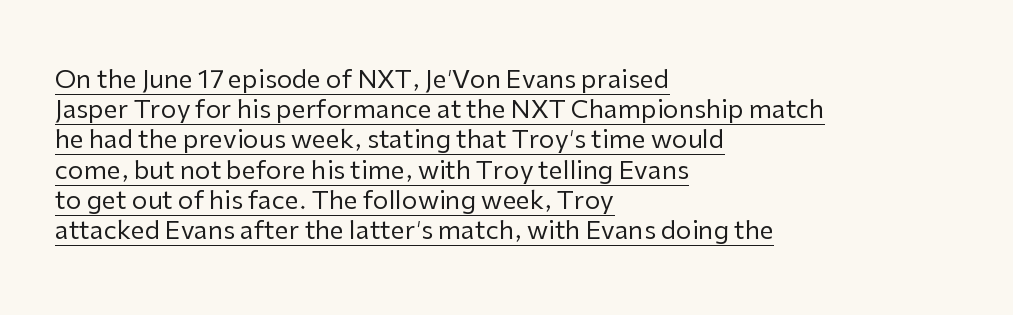
The image shows 25 px text type, upright; set left-aligned, line spacing 1.21x, normal letter spacing, underlined.
